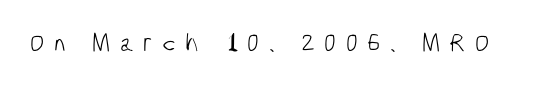
Is the letter spacing exaggerated? Yes — the characters are pushed far apart. Weight class: somewhere from thin through regular. The words here are not underlined.
